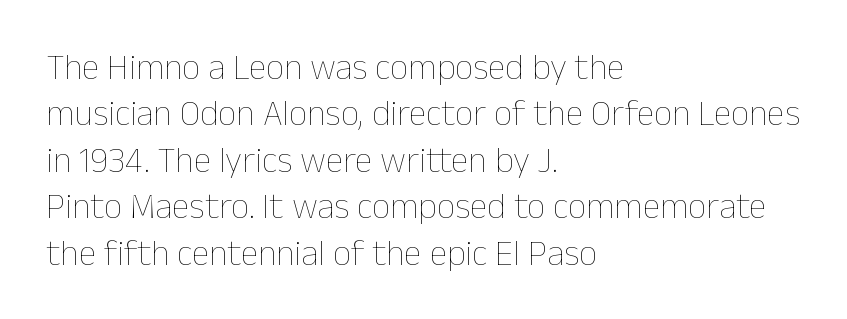
Baseline-to-baseline distance is the conventional proportion of letter height. Is the stroke heavy? The answer is a plain regular-or-lighter. Only glyphs here, with clear space below each row. Observe the ordinary spacing: letters are neighbours, not strangers. These lines are rendered in a variable-pitch font. Horizontally, the lines are justified to the leading edge only.
